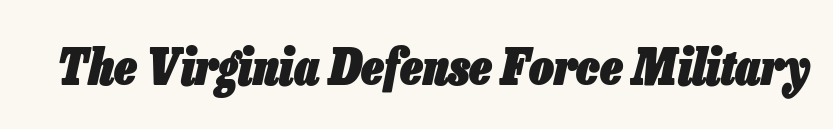
The image shows 49 px heavy, condensed type, italic (leaning right); set normal letter spacing, not underlined; low stroke contrast and a medium x-height.
